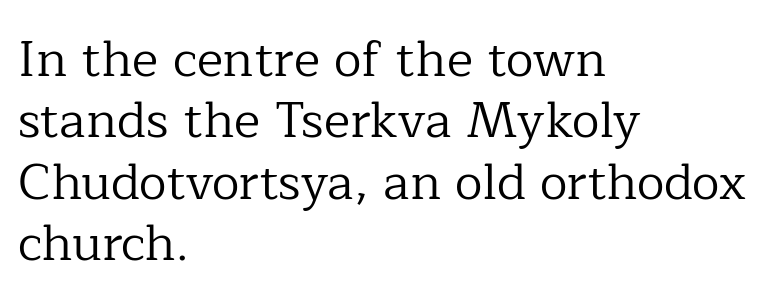
Varying glyph widths throughout — classic text-font behaviour. The string is rendered with underlining switched off. The setting favours the left margin, as ordinary paragraphs usually do. Nope, not italic — everything's standing straight.
